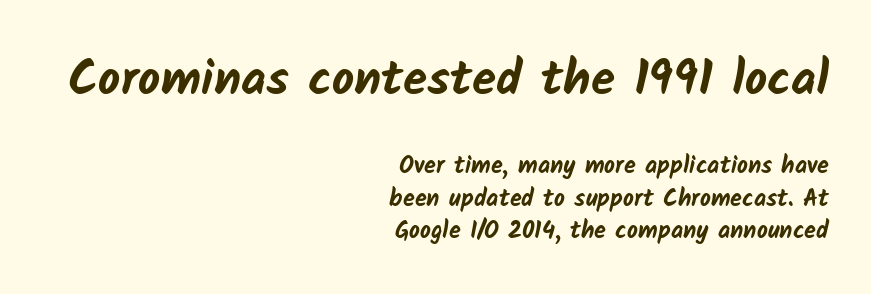
{"serif": "no", "bold": "yes", "weight": "bold", "width": "normal", "stroke_contrast": "low", "x_height": "medium", "monospaced": "no", "underline": "no", "align": "right", "line_spacing": "normal", "line_spacing_ratio": 1.35, "letter_spacing": "normal", "letter_spacing_em": 0.0, "larger_block": "first", "size_ratio": 2.04, "glyph_px": 49}
